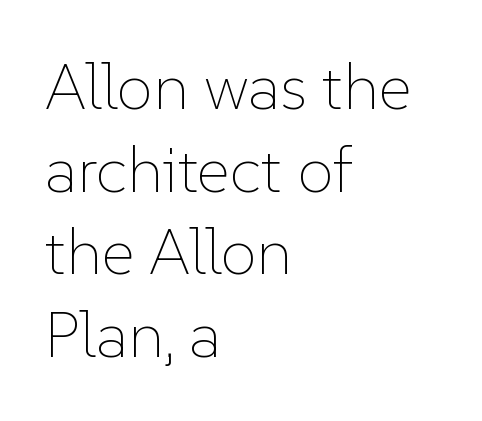
{"italic": "no", "bold": "no", "weight": "thin", "width": "normal", "stroke_contrast": "low", "x_height": "medium", "monospaced": "no", "underline": "no", "align": "left", "line_spacing": "normal", "line_spacing_ratio": 1.27, "letter_spacing": "normal", "letter_spacing_em": 0.0, "glyph_px": 65}
